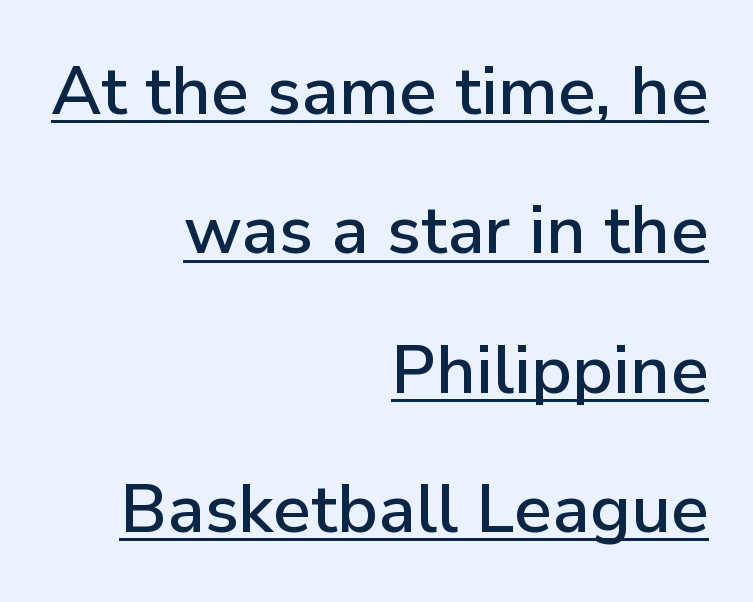
Q: Is the text italic (slanted)? A: No, it is upright.
Q: Is the typeface a serif or a sans-serif typeface? A: Sans-serif.
Q: Is the text underlined? A: Yes.
Q: How is the paragraph aligned? A: Right-aligned.
Q: Is the spacing between letters normal or unusually wide? A: Normal.
Q: Is the spacing between lines tight, normal or loose? A: Loose.
Q: Width (condensed, normal, or wide)? A: Normal.
Q: Stroke contrast? A: Low.
Q: x-height? A: Medium.
Q: Monospaced? A: No.
